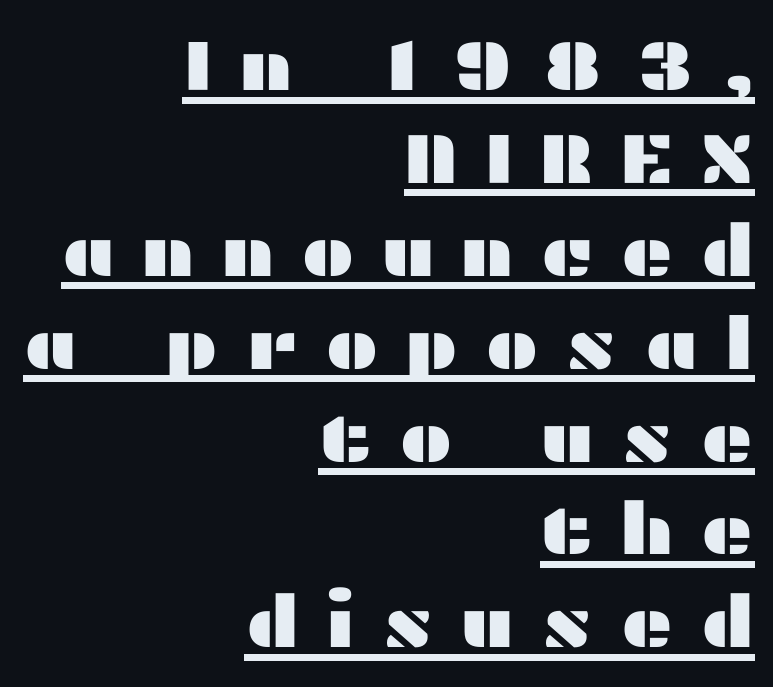
Note the varied advance widths — an 'i' is clearly narrower than an 'm'. Every stem runs plumb, perpendicular to the baseline. Serifs: no, the terminals of the letterforms are clean. If you drew a ruler down the right edge, every line would touch it. The glyphs are accompanied by a horizontal stroke just below them.
